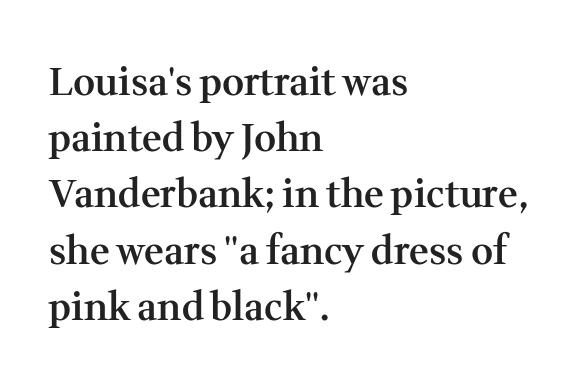
Q: Is the text bold? A: Semi-bold.
Q: Is the text italic (slanted)? A: No, it is upright.
Q: Is the typeface a serif or a sans-serif typeface? A: Serif.
Q: Is the text underlined? A: No.
Q: How is the paragraph aligned? A: Left-aligned.
Q: Is the spacing between letters normal or unusually wide? A: Normal.
Q: Is the spacing between lines tight, normal or loose? A: Normal.
Q: Width (condensed, normal, or wide)? A: Normal.
Q: Stroke contrast? A: Medium.
Q: x-height? A: Medium.
Q: Monospaced? A: No.
